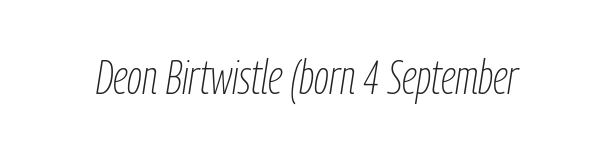
Every character sits at an angle, as italics do. Each row of text sits above clean, open space. Glyph-to-glyph distance matches everyday printed text. Varying glyph widths throughout — classic text-font behaviour.
